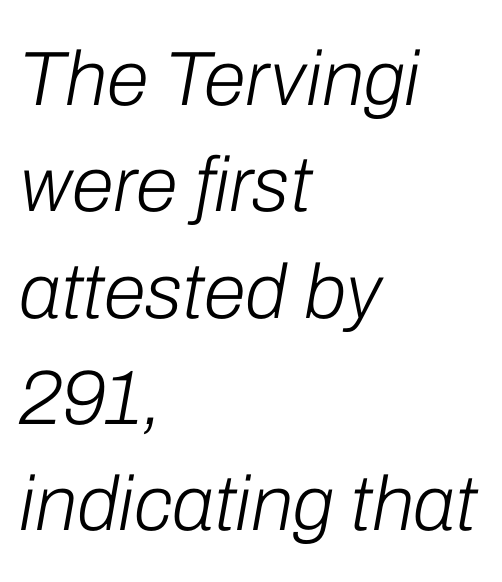
{"italic": "yes", "lean": "right", "slant_degrees": 10, "bold": "no", "weight": "light", "width": "normal", "stroke_contrast": "low", "x_height": "medium", "monospaced": "no", "underline": "no", "align": "left", "line_spacing": "normal", "line_spacing_ratio": 1.38, "letter_spacing": "normal", "letter_spacing_em": 0.0, "glyph_px": 77}
